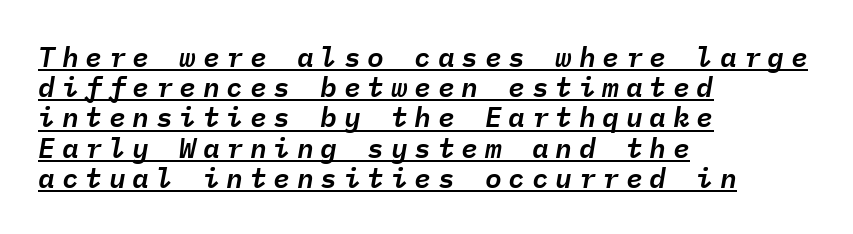
Q: Is the text italic (slanted)? A: Yes, it leans right by about 9 degrees.
Q: Is the text underlined? A: Yes.
Q: How is the paragraph aligned? A: Left-aligned.
Q: Is the spacing between letters normal or unusually wide? A: Unusually wide.
Q: Is the spacing between lines tight, normal or loose? A: Tight.
Q: Width (condensed, normal, or wide)? A: Normal.
Q: Stroke contrast? A: Low.
Q: x-height? A: Medium.
Q: Monospaced? A: Yes.
